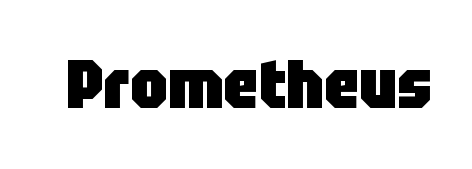
Q: Is the text bold? A: Yes.
Q: Is the text italic (slanted)? A: No, it is upright.
Q: Is the typeface a serif or a sans-serif typeface? A: Sans-serif.
Q: Is the text underlined? A: No.
Q: Is the spacing between letters normal or unusually wide? A: Normal.
Q: Width (condensed, normal, or wide)? A: Condensed.
Q: Stroke contrast? A: Low.
Q: x-height? A: Large.
Q: Monospaced? A: No.
